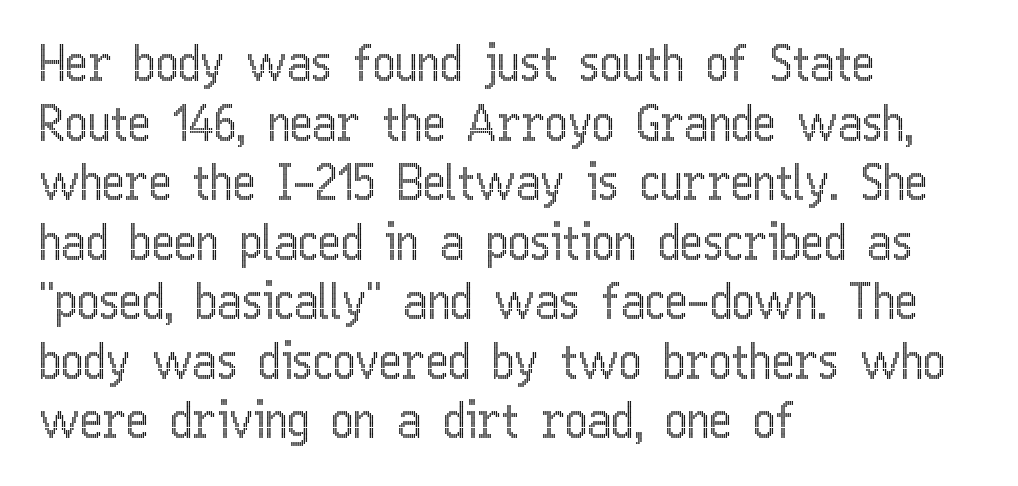
The image shows 48 px condensed type, upright; set left-aligned, line spacing 1.24x, normal letter spacing, not underlined; a medium x-height.
